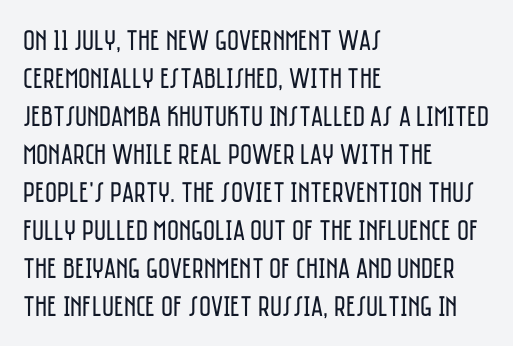
The lines in this sample share a left origin and differ only in where they stop. A typesetter would call this proportional, since set widths differ per character. Nothing heavy about these letters — not bold at all. The rows are spaced the way most documents space them. This rendering employs a face without finishing strokes, i.e., a sans-serif. The letters sit at their default tracking, neither squeezed nor spread.
